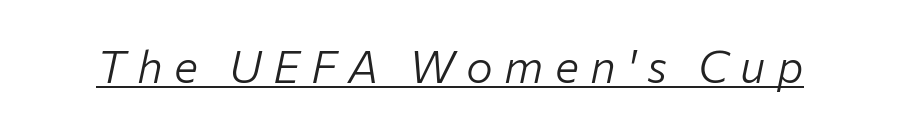
Q: Is the text bold? A: No.
Q: Is the text italic (slanted)? A: Yes, it leans right by about 12 degrees.
Q: Is the text underlined? A: Yes.
Q: Is the spacing between letters normal or unusually wide? A: Unusually wide.
Q: Width (condensed, normal, or wide)? A: Normal.
Q: Stroke contrast? A: Low.
Q: x-height? A: Medium.
Q: Monospaced? A: No.
